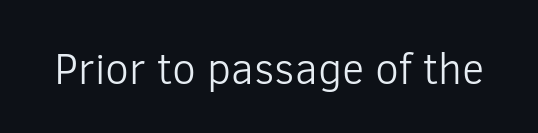
{"serif": "no", "italic": "no", "bold": "no", "weight": "light", "width": "normal", "stroke_contrast": "low", "x_height": "medium", "monospaced": "no", "underline": "no", "letter_spacing": "normal", "letter_spacing_em": 0.0, "glyph_px": 43}
